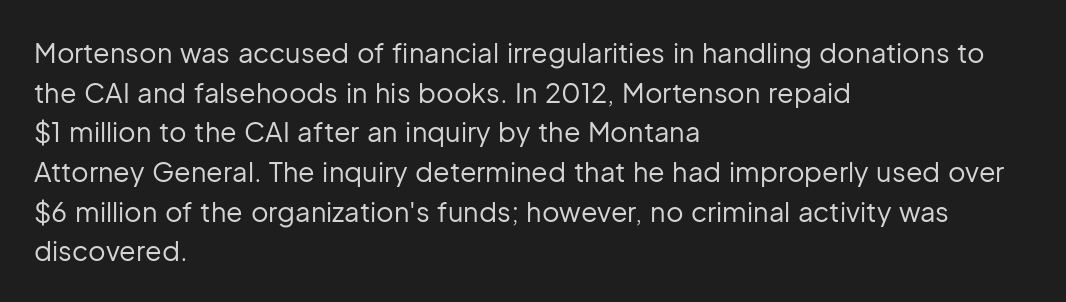
{"italic": "no", "bold": "no", "underline": "no", "align": "left", "line_spacing": "normal", "line_spacing_ratio": 1.47, "letter_spacing": "normal", "letter_spacing_em": 0.0, "glyph_px": 27}
